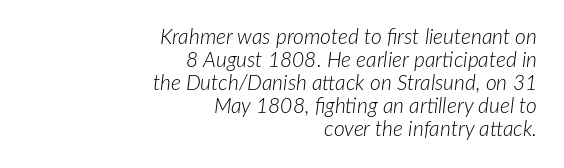
Would a proofreader flag this as italicized? Yes. These lines huddle together more closely than default settings would place them. The face looks like a standard text weight, possibly lighter. Spacing between characters is what you'd get straight out of the box. Casual observation: everything's shoved over to the right.
